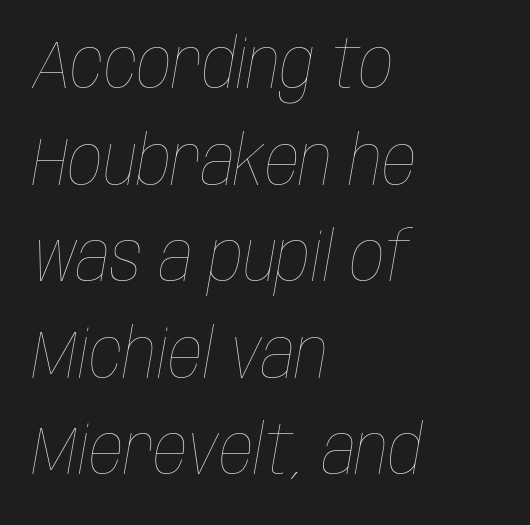
The image shows 68 px thin, condensed type, italic (leaning right); set left-aligned, normal line spacing (1.42x), normal letter spacing, not underlined; low stroke contrast and a large x-height.
